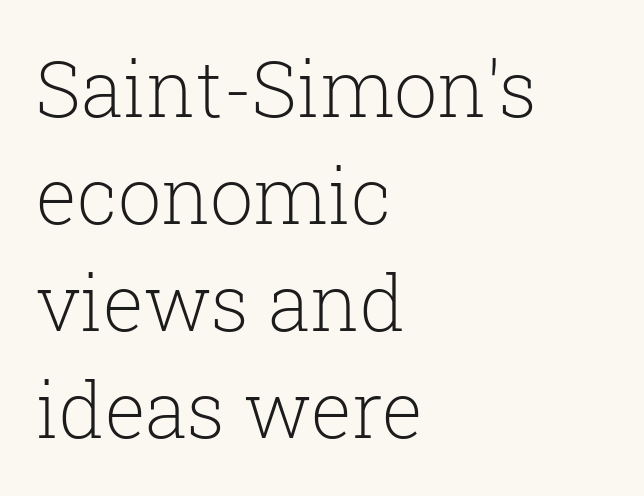
The image shows 77 px light serif type, upright; set left-aligned, normal line spacing (1.39x), normal letter spacing, not underlined; low stroke contrast and a medium x-height.
